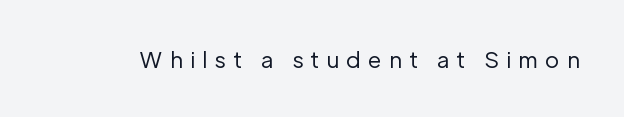
Q: Is the text bold? A: No.
Q: Is the text italic (slanted)? A: No, it is upright.
Q: Is the text underlined? A: No.
Q: Is the spacing between letters normal or unusually wide? A: Unusually wide.
